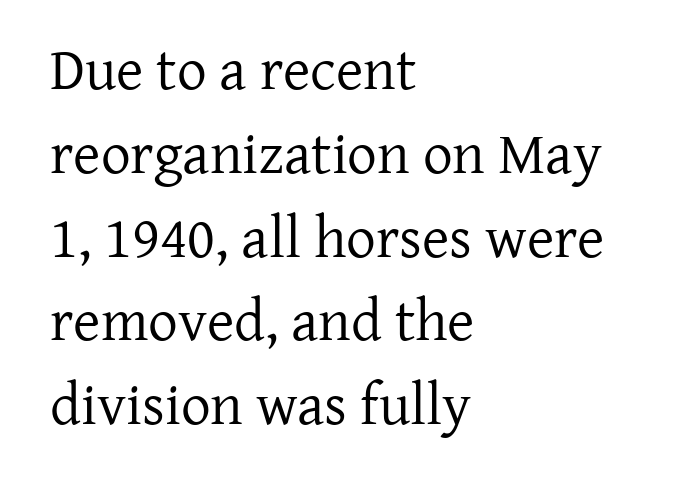
The image shows 59 px regular-weight serif type, upright; set left-aligned, normal line spacing (1.42x), normal letter spacing, not underlined; low stroke contrast and a medium x-height.
